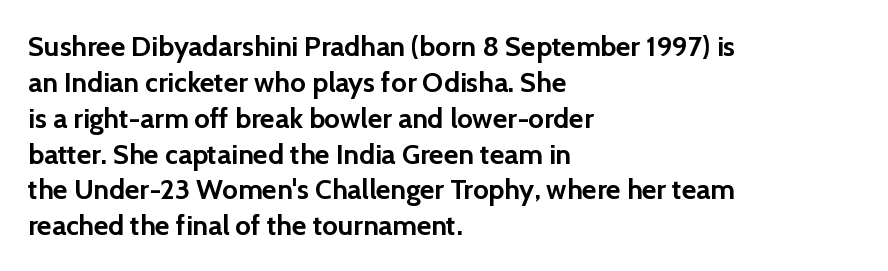
Weight check: bold — yes, fully. These lines are rendered in a variable-pitch font. The designer went with a sans here, leaving each stem footless. The lines are quadded left. Compared with typical body copy, the letter spacing here is the same. Descenders hang freely into open space.
